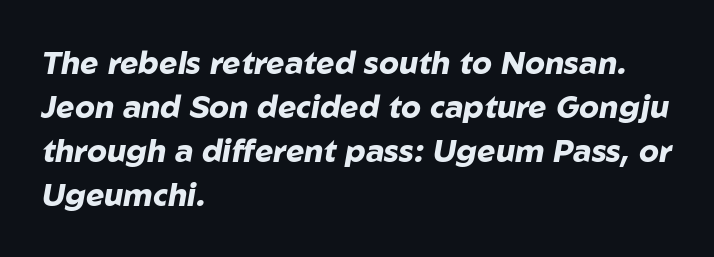
Q: Is the text bold? A: Yes.
Q: Is the text italic (slanted)? A: Yes, it leans right by about 10 degrees.
Q: Is the text underlined? A: No.
Q: How is the paragraph aligned? A: Left-aligned.
Q: Is the spacing between letters normal or unusually wide? A: Normal.
Q: Is the spacing between lines tight, normal or loose? A: Normal.
Q: Width (condensed, normal, or wide)? A: Normal.
Q: Stroke contrast? A: Low.
Q: x-height? A: Medium.
Q: Monospaced? A: No.
